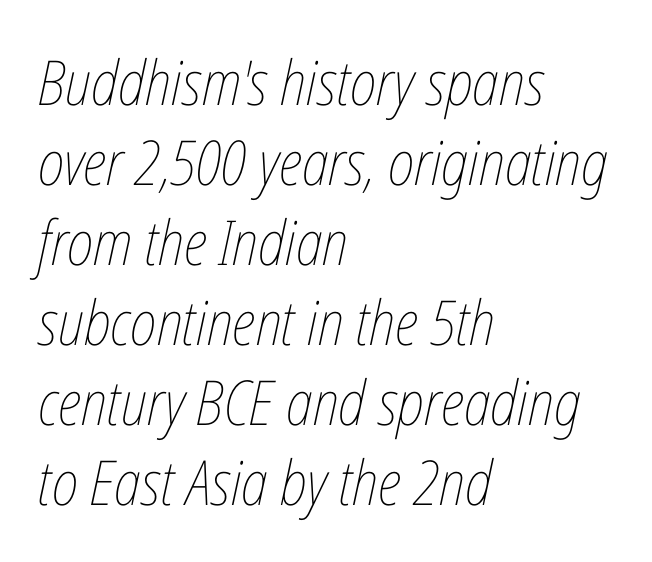
{"italic": "yes", "lean": "right", "slant_degrees": 12, "bold": "no", "weight": "thin", "width": "condensed", "stroke_contrast": "low", "x_height": "medium", "monospaced": "no", "underline": "no", "align": "left", "line_spacing": "normal", "line_spacing_ratio": 1.29, "letter_spacing": "normal", "letter_spacing_em": 0.0, "glyph_px": 62}
